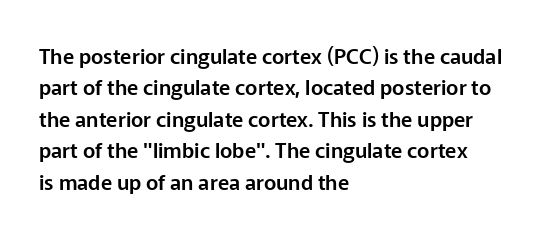
Unmarked baselines from the first word to the last. Every character sits straight up, as roman type does. The lines in this sample share a left origin and differ only in where they stop. Summary of vertical rhythm: regular, with standard interline spacing. Inter-character spacing is left at the font's built-in metrics.
